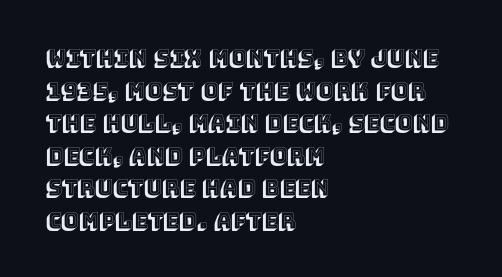
The image shows 21 px text type, upright; set left-aligned, normal line spacing (1.55x), normal letter spacing, not underlined.
